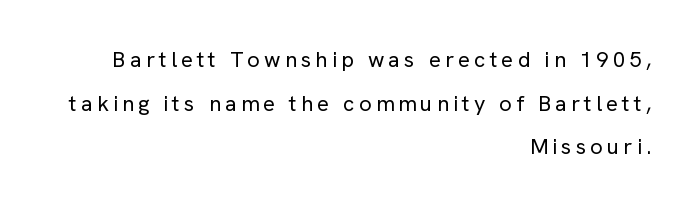
Q: Is the text bold? A: No.
Q: Is the text italic (slanted)? A: No, it is upright.
Q: Is the text underlined? A: No.
Q: How is the paragraph aligned? A: Right-aligned.
Q: Is the spacing between lines tight, normal or loose? A: Loose.
